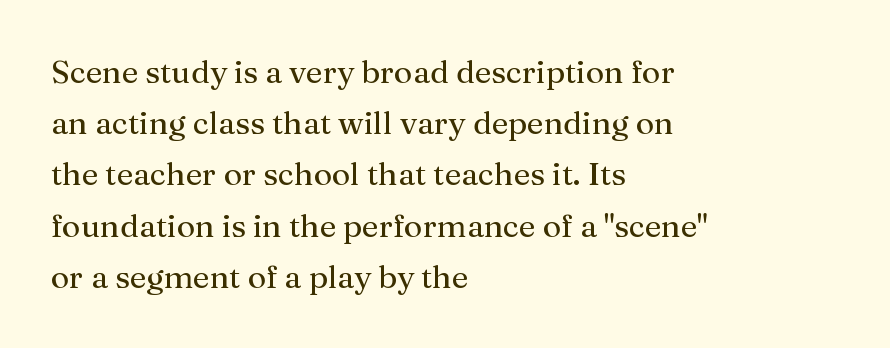
The image shows 32 px regular-weight serif type, upright; set left-aligned, normal line spacing (1.6x), normal letter spacing, not underlined; medium stroke contrast and a medium x-height.
